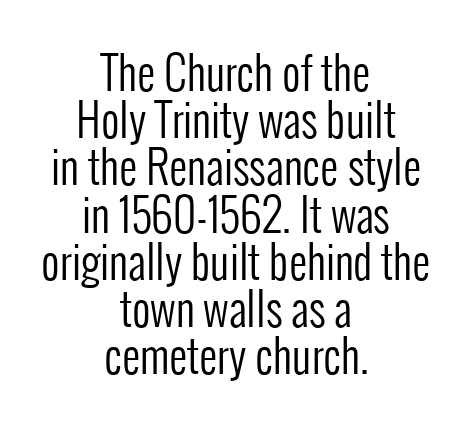
Short note: letters normally spaced. Each letter keeps its own natural width here, so spacing adapts to shape. Any mark beneath the type? The region is blank. The vertical gap from one line to the next is small. Nope, no serifs anywhere on these letters. Vertical stems look standard width or narrower in stroke.
